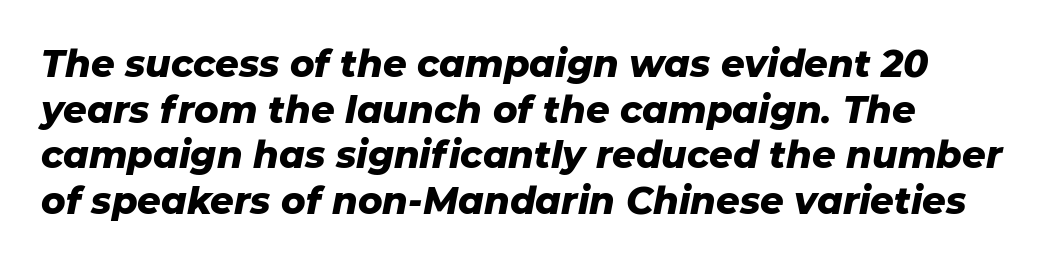
Q: Is the text bold? A: Yes.
Q: Is the text italic (slanted)? A: Yes, it leans right by about 11 degrees.
Q: Is the text underlined? A: No.
Q: How is the paragraph aligned? A: Left-aligned.
Q: Is the spacing between letters normal or unusually wide? A: Normal.
Q: Width (condensed, normal, or wide)? A: Normal.
Q: Stroke contrast? A: Low.
Q: x-height? A: Medium.
Q: Monospaced? A: No.
